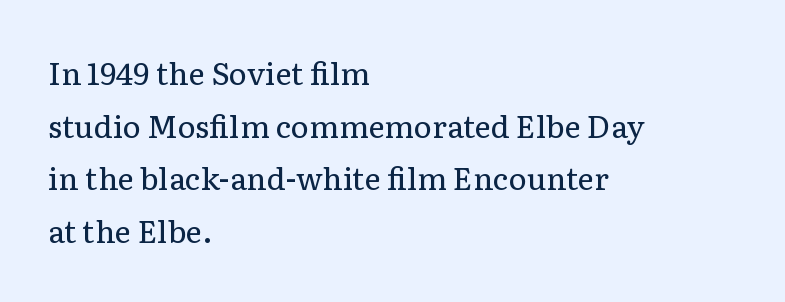
{"serif": "yes", "italic": "no", "bold": "no", "weight": "regular", "width": "normal", "stroke_contrast": "low", "x_height": "medium", "monospaced": "no", "underline": "no", "align": "left", "line_spacing": "normal", "line_spacing_ratio": 1.7, "letter_spacing": "normal", "letter_spacing_em": 0.0, "glyph_px": 31}
